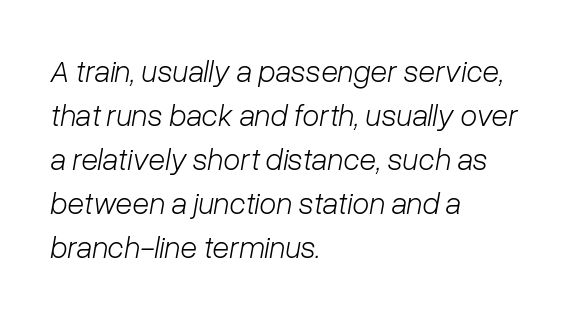
The letters look calm and open, with moderate or lighter stems. Letter spacing: default. Is the type slanted? Yes — the strokes lean at a clear angle. This block has exactly the height ordinary leading produces.
